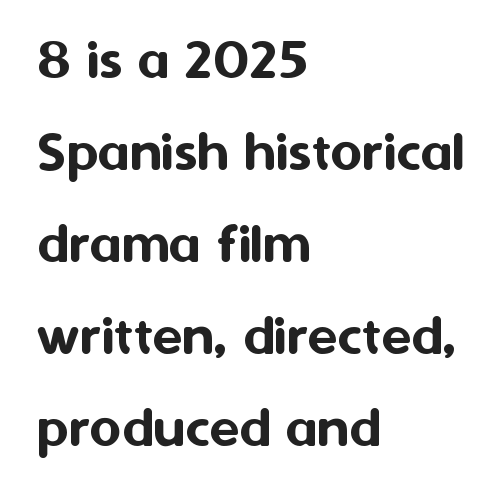
The image shows 61 px sans-serif type, upright; set left-aligned, normal line spacing (1.51x), normal letter spacing, not underlined; medium stroke contrast and a medium x-height.
